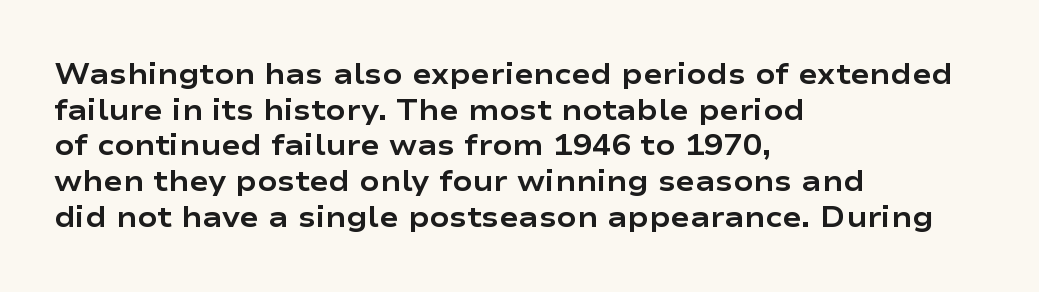
{"serif": "no", "italic": "no", "bold": "yes", "weight": "bold", "width": "wide", "stroke_contrast": "low", "x_height": "medium", "monospaced": "no", "underline": "no", "align": "left", "line_spacing_ratio": 1.23, "letter_spacing": "normal", "letter_spacing_em": 0.0, "glyph_px": 29}
